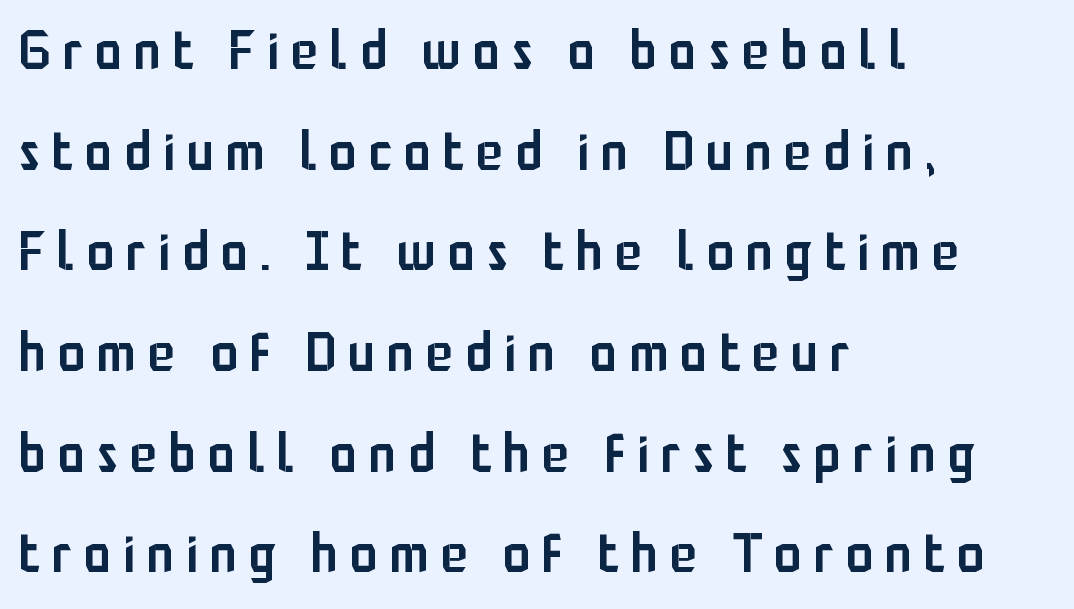
Think of a printed novel: that variable character pitch is what you see here. Words appear elongated and porous because spacing is wide. Line beginnings align vertically; line endings do not. The glyphs in this specimen are sans serif. Posture: upright roman. Decoration check: the copy has no underline.
